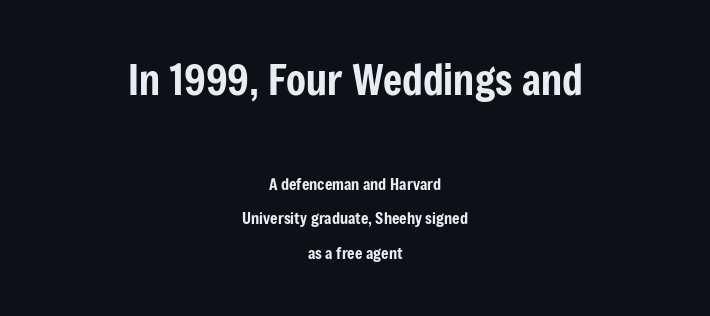
In terms of leading, this rendering errs on the spacious side. Does the type have serifs? No, each stem ends abruptly. The foot of each line stays bare and open. The lines in this sample share a center point and differ in where they start and stop. Caption: upper text group enlarged, lower text group reduced. No extra tracking has been applied to these lines.
